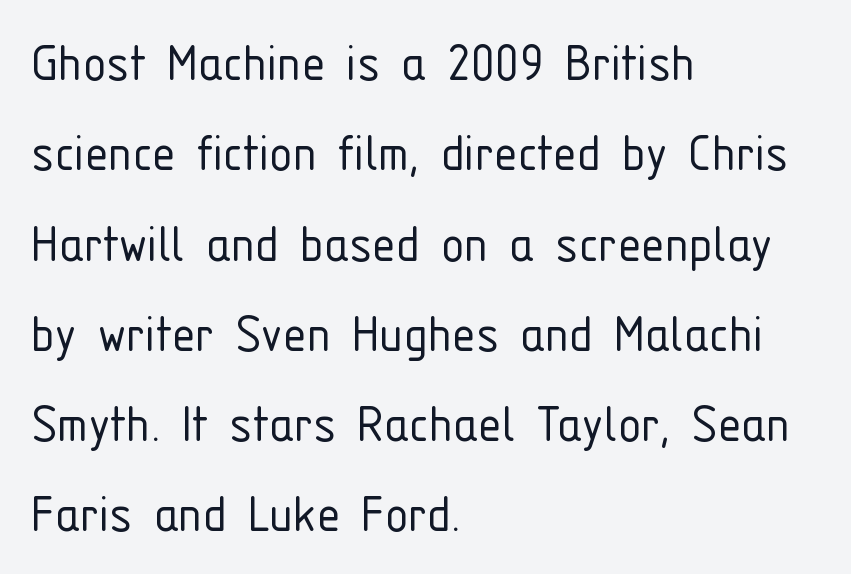
Q: Is the text bold? A: No.
Q: Is the text italic (slanted)? A: No, it is upright.
Q: Is the typeface a serif or a sans-serif typeface? A: Sans-serif.
Q: Is the text underlined? A: No.
Q: How is the paragraph aligned? A: Left-aligned.
Q: Is the spacing between letters normal or unusually wide? A: Normal.
Q: Is the spacing between lines tight, normal or loose? A: Normal.
Q: Width (condensed, normal, or wide)? A: Condensed.
Q: Stroke contrast? A: Low.
Q: x-height? A: Medium.
Q: Monospaced? A: No.
